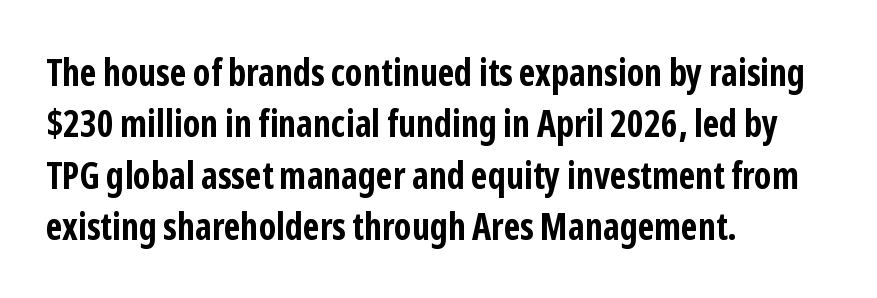
Q: Is the text bold? A: Yes.
Q: Is the text italic (slanted)? A: No, it is upright.
Q: Is the typeface a serif or a sans-serif typeface? A: Sans-serif.
Q: Is the text underlined? A: No.
Q: How is the paragraph aligned? A: Left-aligned.
Q: Is the spacing between letters normal or unusually wide? A: Normal.
Q: Is the spacing between lines tight, normal or loose? A: Normal.
Q: Width (condensed, normal, or wide)? A: Condensed.
Q: Stroke contrast? A: Low.
Q: x-height? A: Medium.
Q: Monospaced? A: No.
